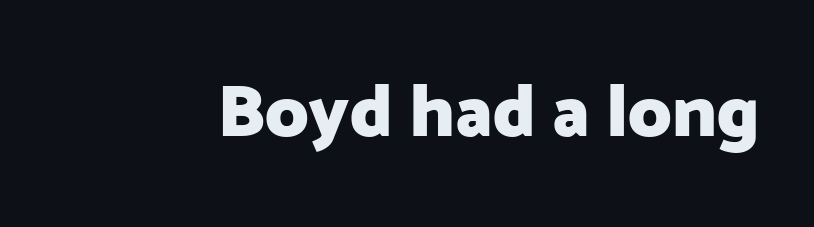
The image shows 74 px heavy sans-serif type, upright; set normal letter spacing, not underlined; low stroke contrast and a medium x-height.
